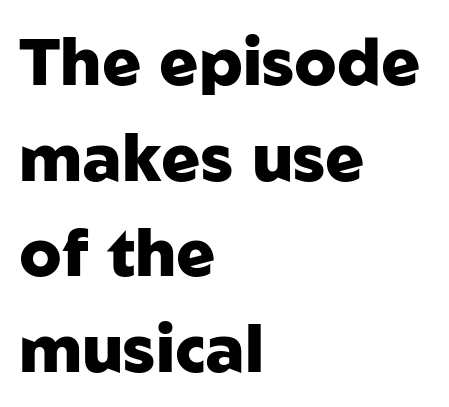
Q: Is the text bold? A: Yes.
Q: Is the text italic (slanted)? A: No, it is upright.
Q: Is the typeface a serif or a sans-serif typeface? A: Sans-serif.
Q: Is the text underlined? A: No.
Q: How is the paragraph aligned? A: Left-aligned.
Q: Is the spacing between letters normal or unusually wide? A: Normal.
Q: Is the spacing between lines tight, normal or loose? A: Normal.
Q: Width (condensed, normal, or wide)? A: Normal.
Q: Stroke contrast? A: Low.
Q: x-height? A: Medium.
Q: Monospaced? A: No.
